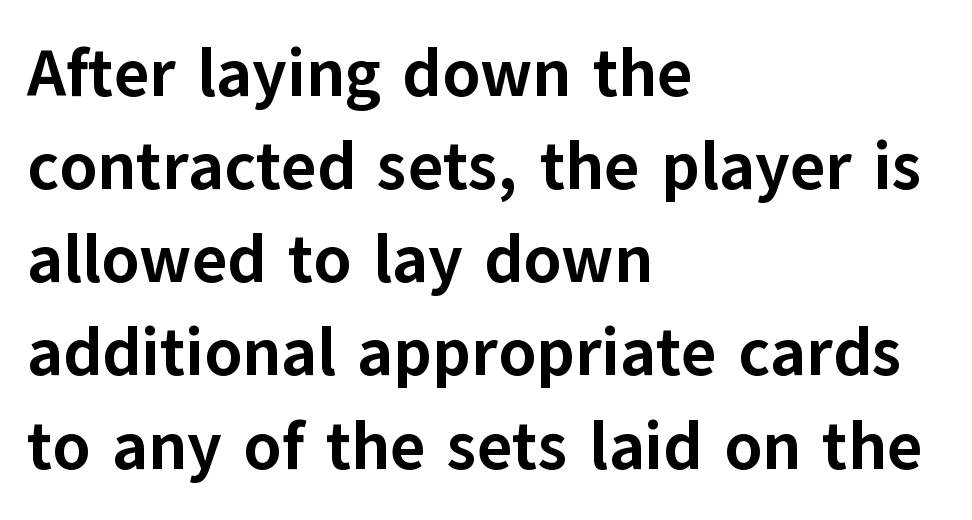
{"serif": "no", "italic": "no", "bold": "yes", "weight": "bold", "width": "normal", "stroke_contrast": "low", "x_height": "medium", "monospaced": "no", "underline": "no", "align": "left", "line_spacing": "normal", "line_spacing_ratio": 1.39, "letter_spacing": "normal", "letter_spacing_em": 0.0, "glyph_px": 67}
